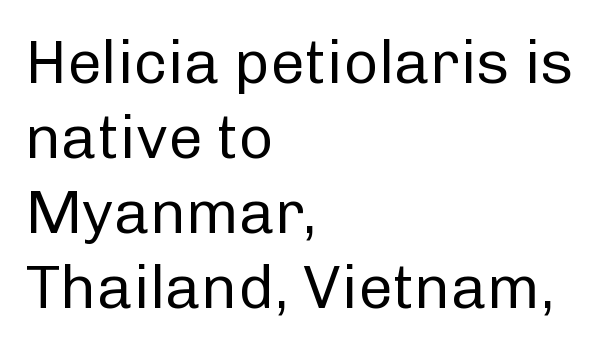
The passage shown is not underscored anywhere. The weight would be labelled regular, book, light, or lighter still. The letters stand straight up with perfectly vertical stems. Character widths vary here, with narrow letters taking less room than wide ones. Which margin do the lines hug? The left one — the right edge is uneven. You can tell from the bare stems that sans-serif type was used.
